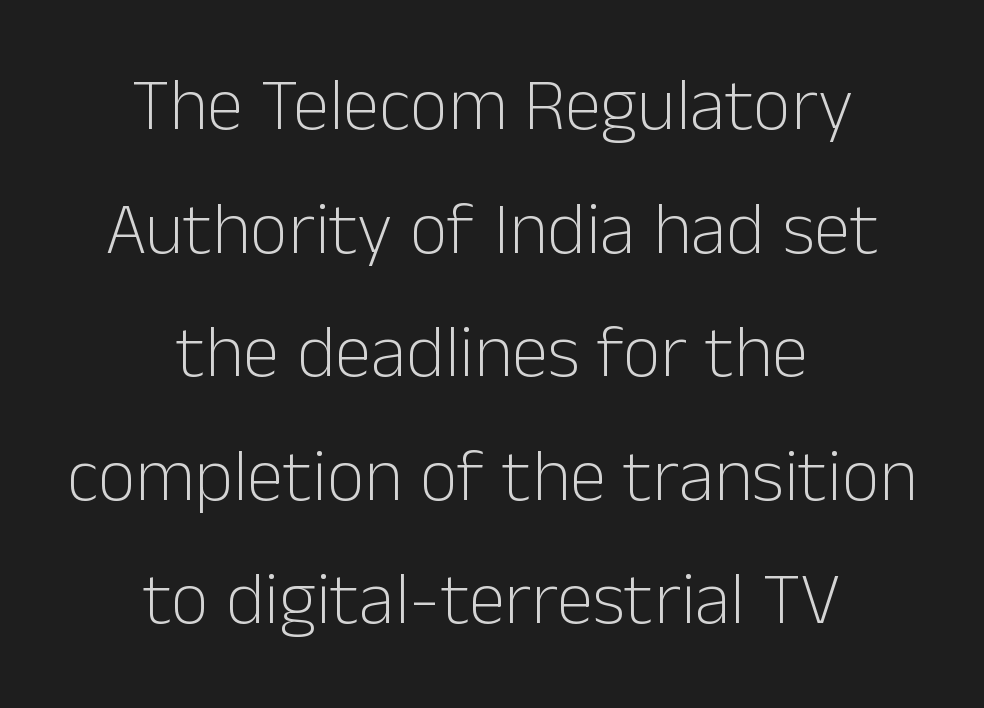
The letters advance in unequal steps, a hallmark of proportional type. Serifs: no, the terminals of the letterforms are clean. Heaviness? Minimal to ordinary, like unemphasized prose. This sample keeps an unexceptional amount of space between lines.
